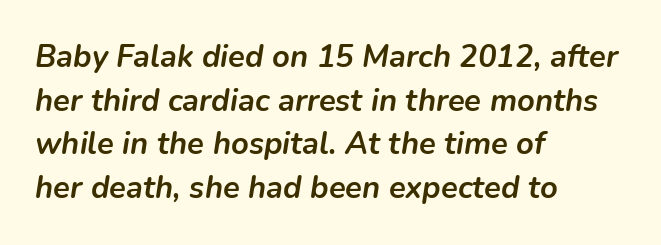
Layout note: lines flush left. This sample has the flowing, uneven cadence of proportional lettering. The characters look thick and weighty, a clear bold. In terms of posture, this sample is oblique.
